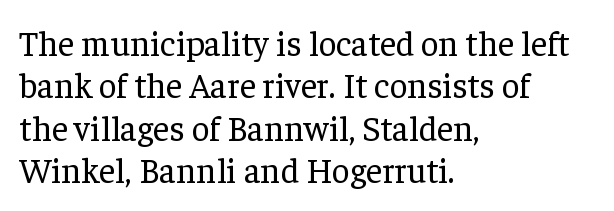
The image shows 35 px regular-weight serif type, upright; set left-aligned, line spacing 1.21x, normal letter spacing, not underlined; low stroke contrast and a medium x-height.
